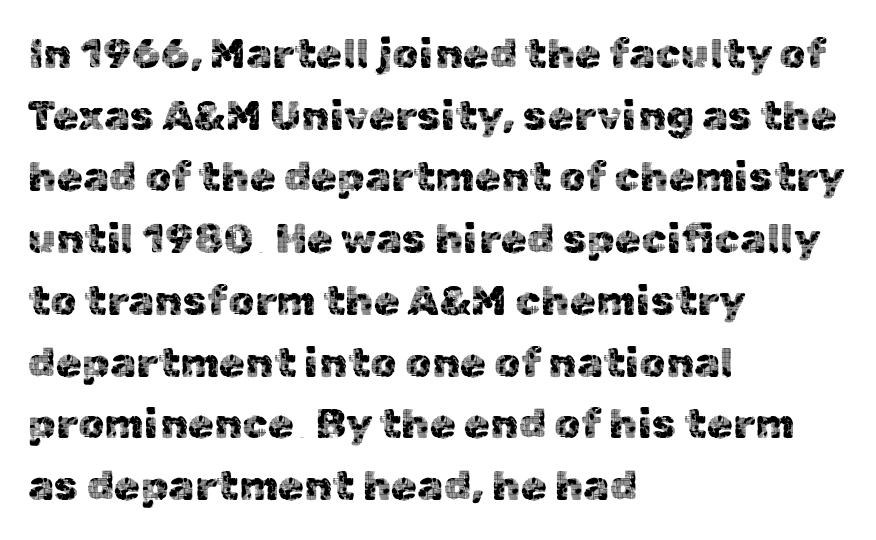
The foot of each line stays bare and open. Character widths vary here, with narrow letters taking less room than wide ones. Where is the straight margin? On the left. Rows of type keep a routine distance in the vertical direction. Between one letter and the next there's only the usual sliver of space. Do the letters lean? They stand straight.
